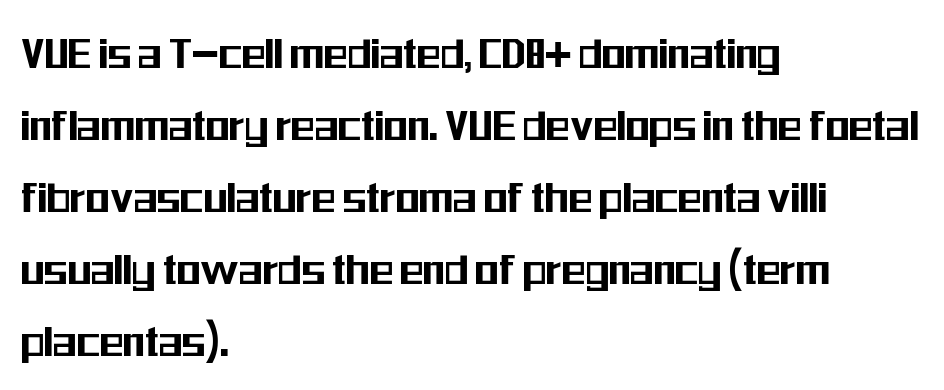
Q: Is the text italic (slanted)? A: No, it is upright.
Q: Is the typeface a serif or a sans-serif typeface? A: Sans-serif.
Q: Is the text underlined? A: No.
Q: How is the paragraph aligned? A: Left-aligned.
Q: Is the spacing between letters normal or unusually wide? A: Normal.
Q: Is the spacing between lines tight, normal or loose? A: Normal.
Q: Width (condensed, normal, or wide)? A: Condensed.
Q: Stroke contrast? A: Medium.
Q: x-height? A: Medium.
Q: Monospaced? A: No.
